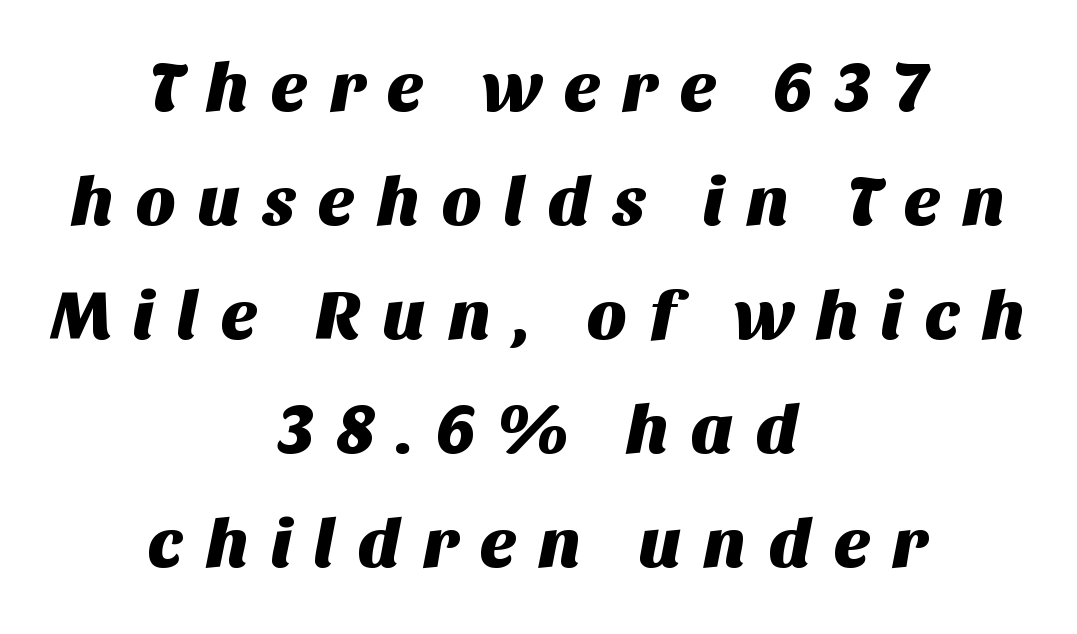
The image shows 70 px sans-serif type; set centered, normal line spacing (1.63x), unusually wide letter spacing (+0.3 em), not underlined; medium stroke contrast and a large x-height.
